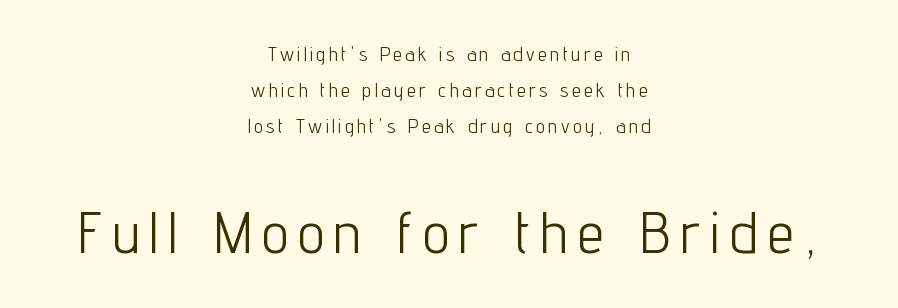
Q: Is the text bold? A: No.
Q: Is the text italic (slanted)? A: No, it is upright.
Q: Is the typeface a serif or a sans-serif typeface? A: Sans-serif.
Q: Is the text underlined? A: No.
Q: How is the paragraph aligned? A: Centered.
Q: Which block of text is set in a larger size, the first (top) or the second (bottom)? A: The second (bottom) one.
Q: Width (condensed, normal, or wide)? A: Condensed.
Q: Stroke contrast? A: Low.
Q: x-height? A: Medium.
Q: Monospaced? A: No.
